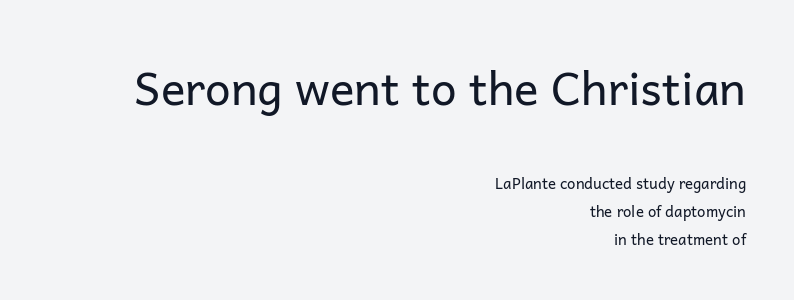
The rendering anchors every line to the right-hand side. Note the varied advance widths — an 'i' is clearly narrower than an 'm'. The face looks like a standard text weight, possibly lighter. Size hierarchy here favors the leading block over the trailing one. The letters stand upright; this is a roman face.
